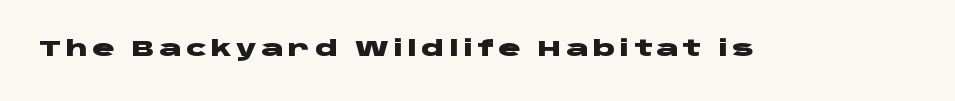
Q: Is the text bold? A: Yes.
Q: Is the text italic (slanted)? A: No, it is upright.
Q: Is the text underlined? A: No.
Q: Is the spacing between letters normal or unusually wide? A: Unusually wide.
